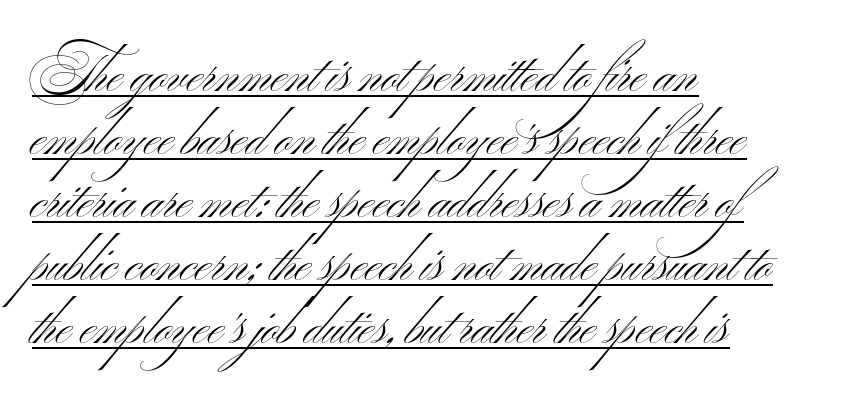
Descenders here cross a horizontal rule under the line. Regarding serifs, this sample does without them. Inter-character spacing is left at the font's built-in metrics. Compared with a typical body face, this is equally light or lighter still.
